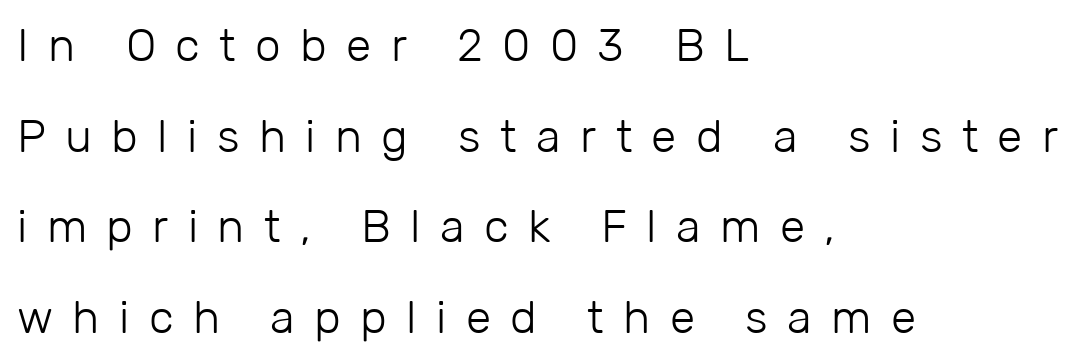
{"serif": "no", "italic": "no", "bold": "no", "weight": "light", "width": "normal", "stroke_contrast": "low", "x_height": "medium", "monospaced": "no", "underline": "no", "align": "left", "line_spacing": "loose", "line_spacing_ratio": 1.97, "letter_spacing": "wide", "letter_spacing_em": 0.42, "glyph_px": 46}
